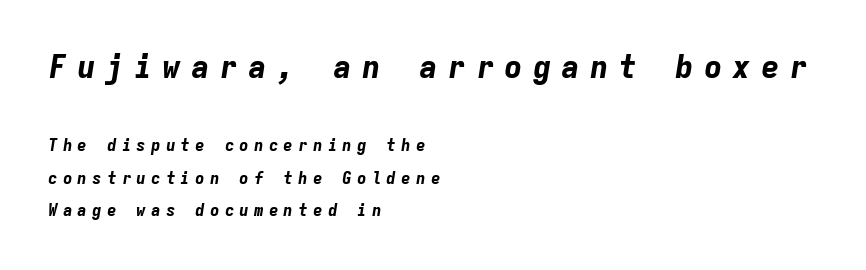
Q: Is the text bold? A: Yes.
Q: Is the text italic (slanted)? A: Yes, it leans right by about 9 degrees.
Q: Is the text underlined? A: No.
Q: How is the paragraph aligned? A: Left-aligned.
Q: Is the spacing between letters normal or unusually wide? A: Unusually wide.
Q: Is the spacing between lines tight, normal or loose? A: Loose.
Q: Which block of text is set in a larger size, the first (top) or the second (bottom)? A: The first (top) one.
Q: Width (condensed, normal, or wide)? A: Normal.
Q: Stroke contrast? A: Low.
Q: x-height? A: Medium.
Q: Monospaced? A: Yes.
